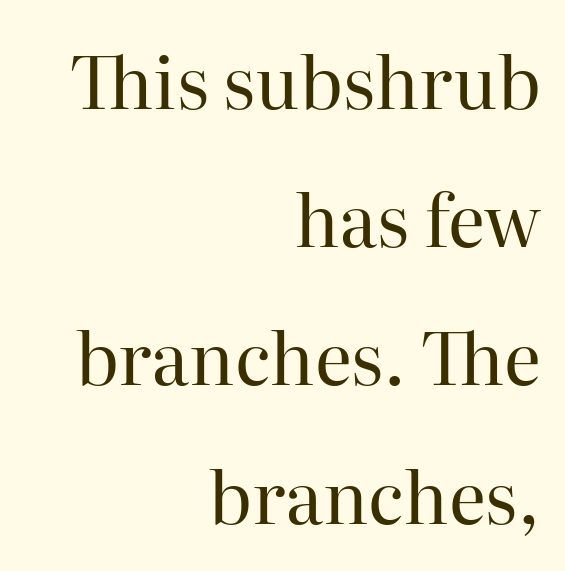
{"serif": "yes", "italic": "no", "bold": "no", "weight": "regular", "width": "normal", "stroke_contrast": "high", "x_height": "medium", "monospaced": "no", "underline": "no", "align": "right", "line_spacing": "loose", "line_spacing_ratio": 1.92, "letter_spacing": "normal", "letter_spacing_em": 0.0, "glyph_px": 72}
